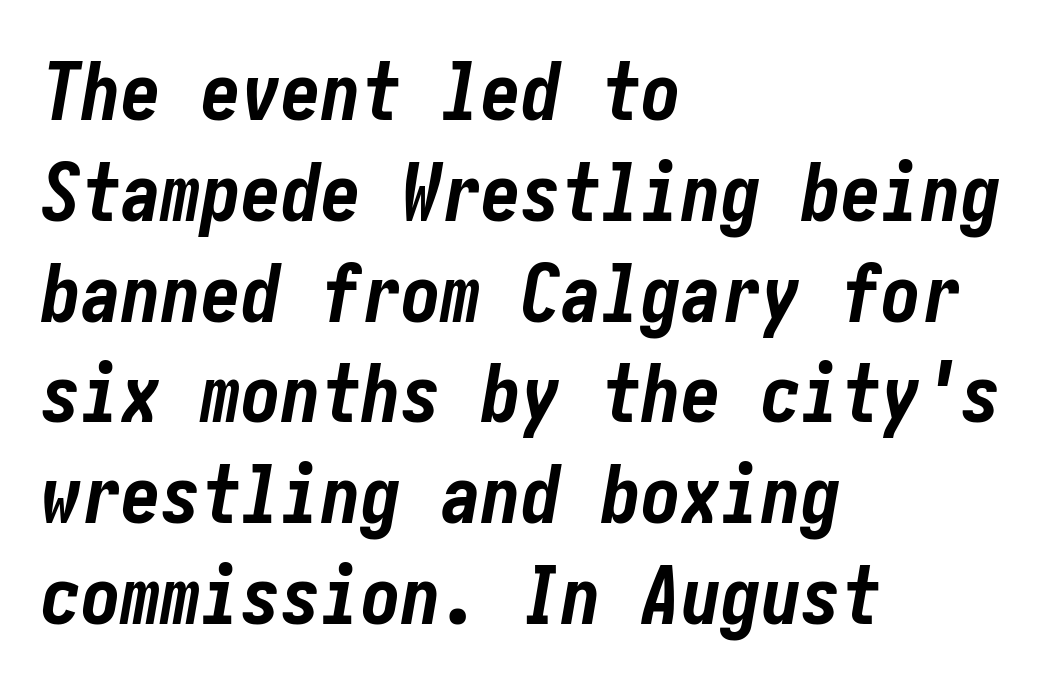
Characters are canted at an angle relative to the baseline's perpendicular. Leading: standard. Is the block centered? No — it sits flush against the left margin. Heavy, bold letterforms. Between one letter and the next there's only the usual sliver of space.
